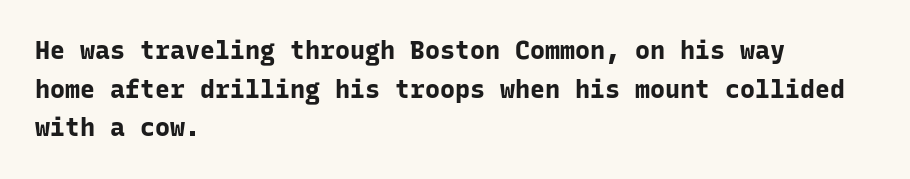
Q: Is the text bold? A: Yes.
Q: Is the text italic (slanted)? A: No, it is upright.
Q: Is the text underlined? A: No.
Q: How is the paragraph aligned? A: Left-aligned.
Q: Is the spacing between letters normal or unusually wide? A: Normal.
Q: Is the spacing between lines tight, normal or loose? A: Normal.
